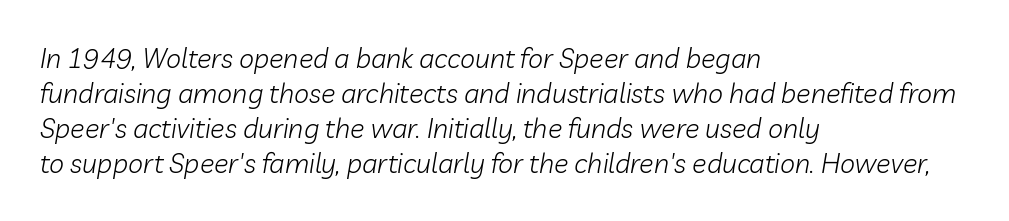
The compositor pushed each line to the left boundary. Stems here are at most as thick as an everyday book face. You could call the tracking neutral — neither tight nor loose. The leading is moderate, giving the passage an even texture.
